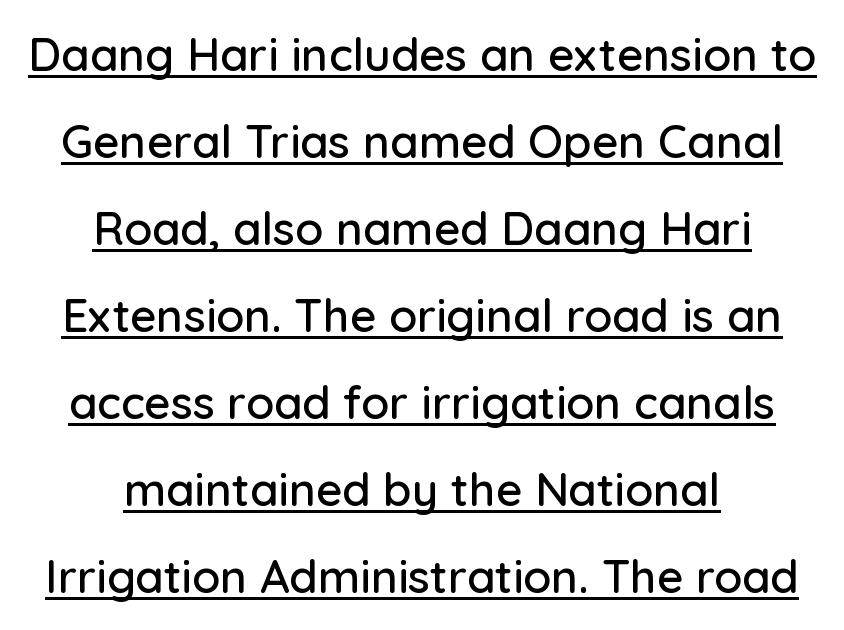
Q: Is the text italic (slanted)? A: No, it is upright.
Q: Is the typeface a serif or a sans-serif typeface? A: Sans-serif.
Q: Is the text underlined? A: Yes.
Q: How is the paragraph aligned? A: Centered.
Q: Is the spacing between letters normal or unusually wide? A: Normal.
Q: Width (condensed, normal, or wide)? A: Normal.
Q: Stroke contrast? A: Low.
Q: x-height? A: Medium.
Q: Monospaced? A: No.
